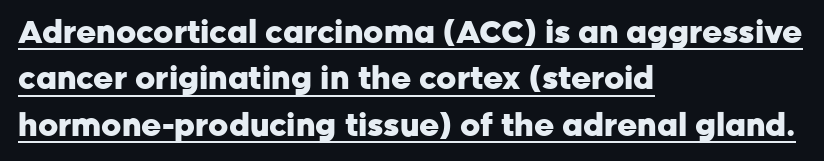
The letters stand upright; this is a roman face. A typesetter would call this zero additional tracking. The face used here is proportionally spaced, like ordinary book or web type. This rendering employs a face without finishing strokes, i.e., a sans-serif. The ragged edge is on the right, which tells us the setting is flush left.
